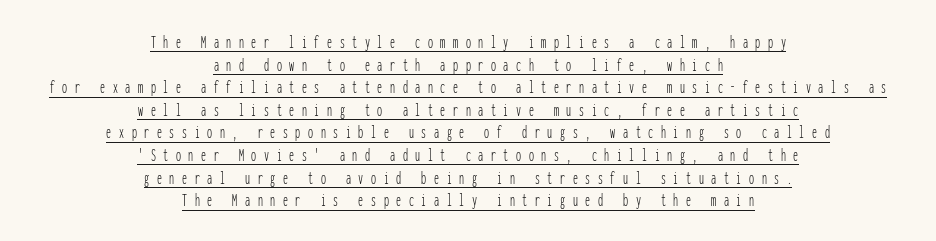
Centered paragraph, ragged on both sides. Nothing heavy about these letters — not bold at all. Notice how a bar underscores the lettering throughout. The type is letterspaced generously, with wide tracking.
